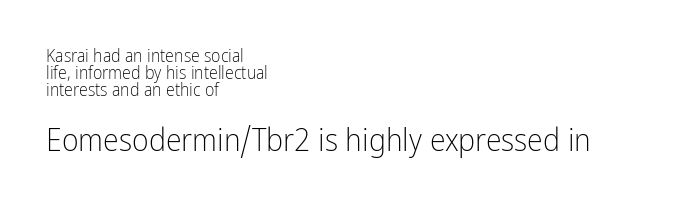
Q: Is the text bold? A: No.
Q: Is the text italic (slanted)? A: No, it is upright.
Q: Is the typeface a serif or a sans-serif typeface? A: Sans-serif.
Q: Is the text underlined? A: No.
Q: How is the paragraph aligned? A: Left-aligned.
Q: Is the spacing between letters normal or unusually wide? A: Normal.
Q: Is the spacing between lines tight, normal or loose? A: Tight.
Q: Which block of text is set in a larger size, the first (top) or the second (bottom)? A: The second (bottom) one.
Q: Width (condensed, normal, or wide)? A: Condensed.
Q: Stroke contrast? A: Low.
Q: x-height? A: Medium.
Q: Monospaced? A: No.
